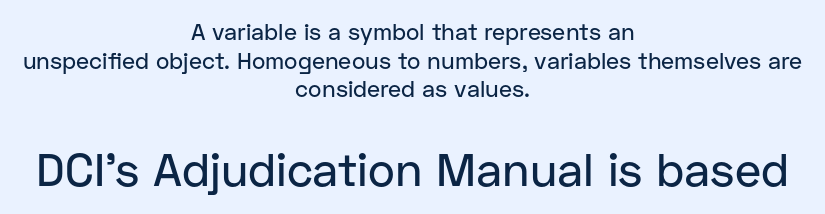
The image shows 46 px sans-serif type, upright; set centered, normal line spacing (1.25x), normal letter spacing, not underlined; the second (bottom) block is 2.0x larger; low stroke contrast and a medium x-height.
